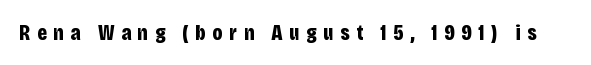
Q: Is the text bold? A: Yes.
Q: Is the text italic (slanted)? A: No, it is upright.
Q: Is the text underlined? A: No.
Q: Is the spacing between letters normal or unusually wide? A: Unusually wide.
